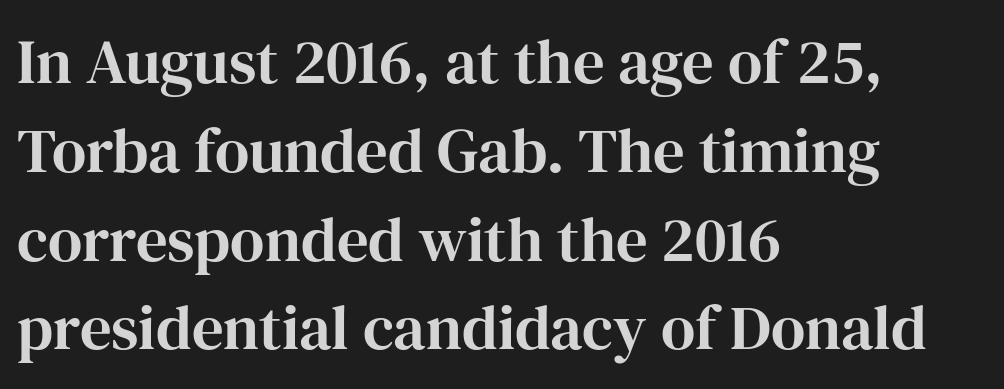
The image shows 63 px serif type, upright; set left-aligned, normal line spacing (1.41x), normal letter spacing, not underlined; high stroke contrast and a medium x-height.
